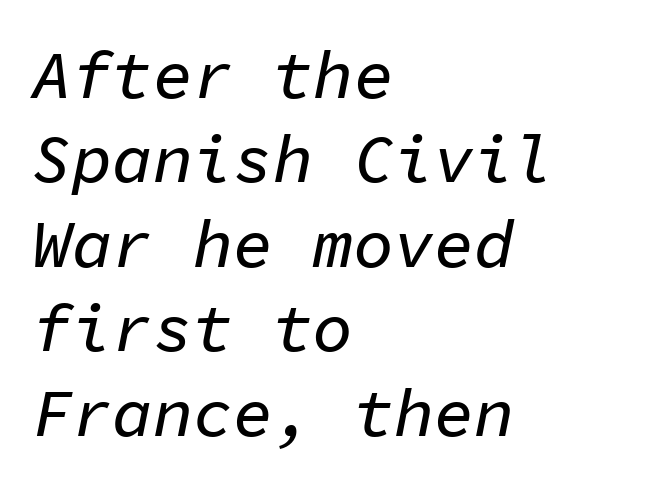
This sample has the even, mechanical cadence of fixed-width lettering. Does the lettering tilt? It does — this is italic. Layout note: lines flush left. The leading is moderate, giving the passage an even texture. A typesetter would call this zero additional tracking.
